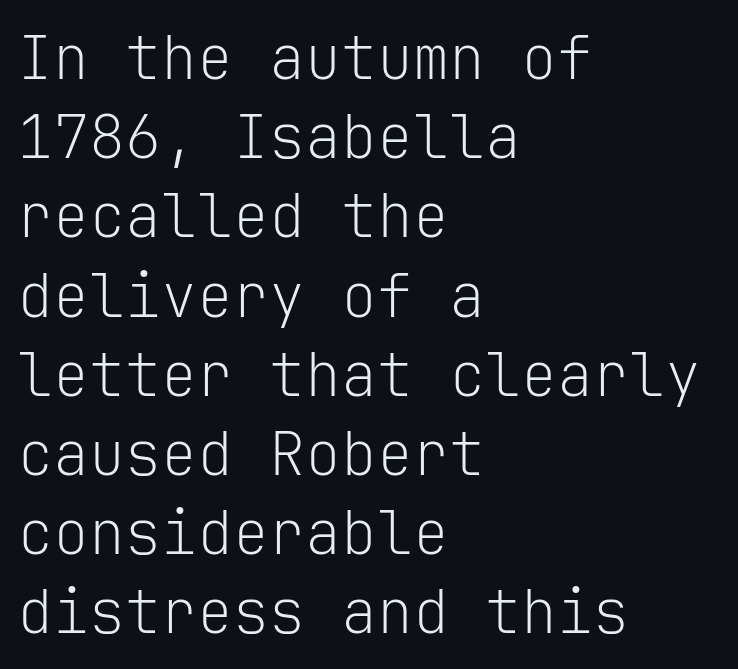
Q: Is the text bold? A: No.
Q: Is the text italic (slanted)? A: No, it is upright.
Q: Is the typeface a serif or a sans-serif typeface? A: Sans-serif.
Q: Is the text underlined? A: No.
Q: How is the paragraph aligned? A: Left-aligned.
Q: Is the spacing between letters normal or unusually wide? A: Normal.
Q: Is the spacing between lines tight, normal or loose? A: Normal.
Q: Width (condensed, normal, or wide)? A: Normal.
Q: Stroke contrast? A: Low.
Q: x-height? A: Medium.
Q: Monospaced? A: Yes.
